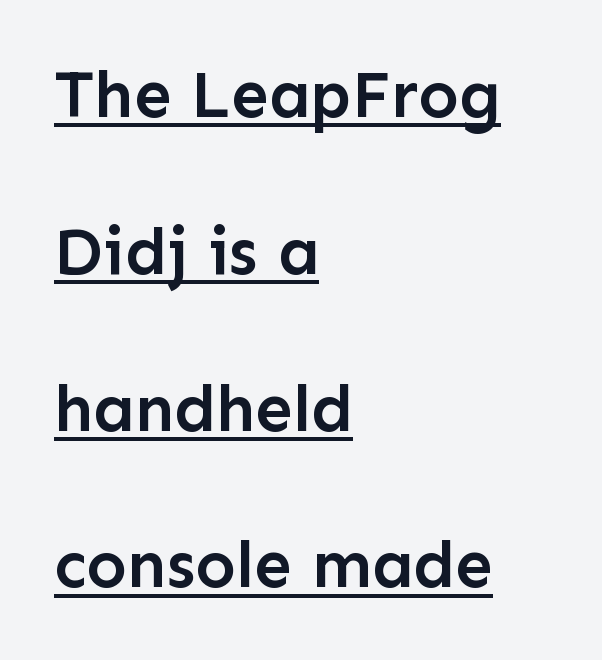
{"serif": "no", "italic": "no", "bold": "semi", "weight": "semibold", "width": "normal", "stroke_contrast": "low", "x_height": "medium", "monospaced": "no", "underline": "yes", "align": "left", "line_spacing": "loose", "line_spacing_ratio": 2.34, "letter_spacing": "normal", "letter_spacing_em": 0.0, "glyph_px": 67}
